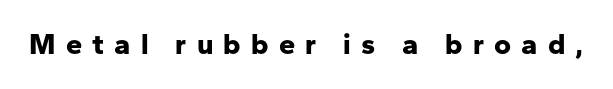
The image shows 29 px bold sans-serif type, upright; set unusually wide letter spacing (+0.35 em), not underlined; low stroke contrast and a medium x-height.
